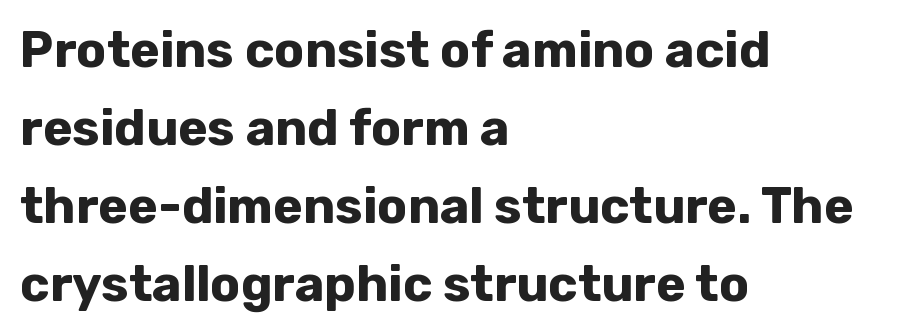
Beneath every word, the page is bare. Typographic density is high because the face is bold. The letters sit at their default tracking, neither squeezed nor spread. Regarding serifs, this sample does without them. This is the regular roman posture of the typeface.
